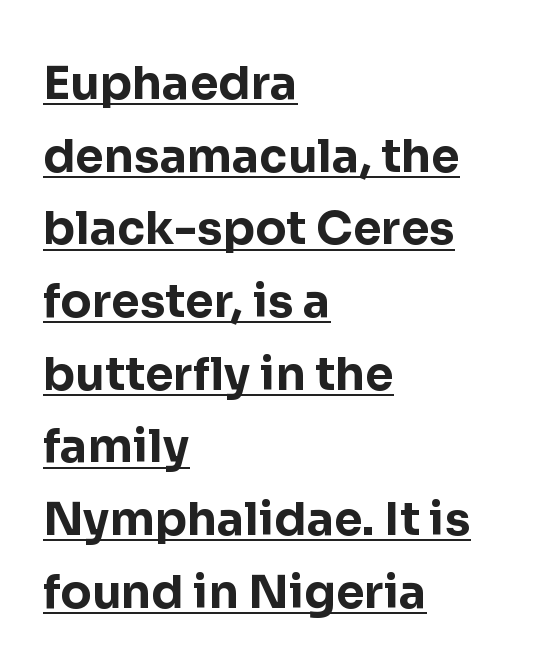
{"serif": "no", "italic": "no", "bold": "yes", "weight": "bold", "width": "normal", "stroke_contrast": "low", "x_height": "medium", "monospaced": "no", "underline": "yes", "align": "left", "line_spacing": "normal", "line_spacing_ratio": 1.58, "letter_spacing": "normal", "letter_spacing_em": 0.0, "glyph_px": 46}
